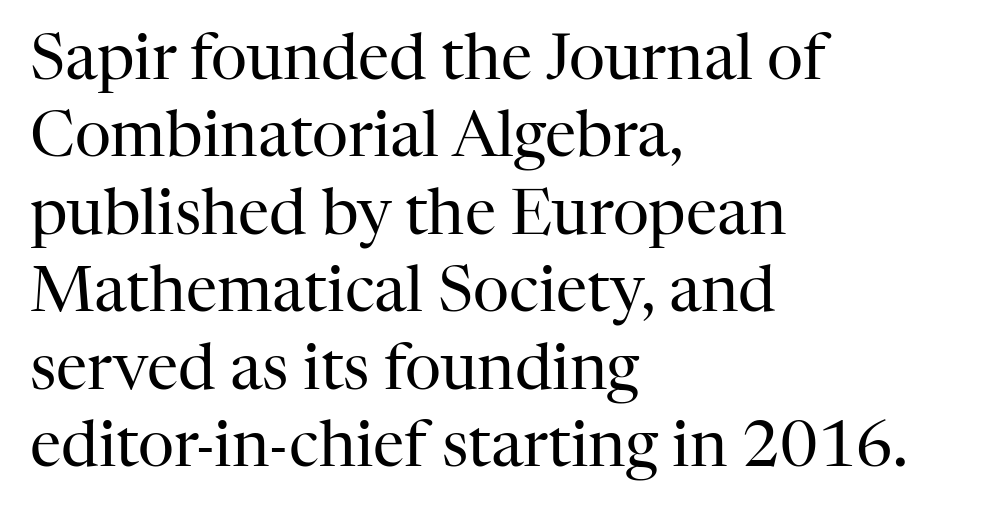
Line starts are locked; line ends wander. Upright lettering throughout. The font is comparable to plain body text, perhaps lighter. Examine the stroke ends and you'll spot serifs. These lines keep a tight, regular rhythm from letter to letter.
